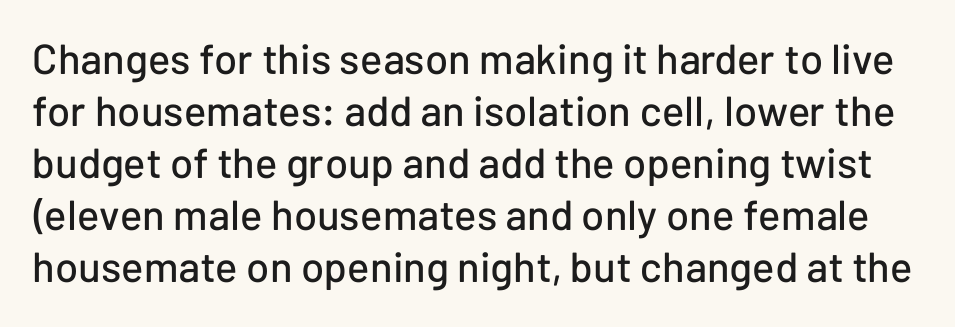
Q: Is the text italic (slanted)? A: No, it is upright.
Q: Is the typeface a serif or a sans-serif typeface? A: Sans-serif.
Q: Is the text underlined? A: No.
Q: Is the spacing between letters normal or unusually wide? A: Normal.
Q: Width (condensed, normal, or wide)? A: Normal.
Q: Stroke contrast? A: Low.
Q: x-height? A: Medium.
Q: Monospaced? A: No.
